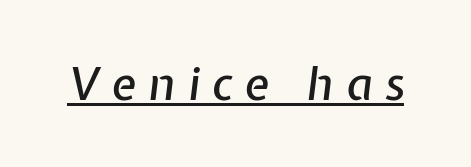
Q: Is the text italic (slanted)? A: Yes, it leans right by about 7 degrees.
Q: Is the text underlined? A: Yes.
Q: Is the spacing between letters normal or unusually wide? A: Unusually wide.
Q: Width (condensed, normal, or wide)? A: Normal.
Q: Stroke contrast? A: Low.
Q: x-height? A: Medium.
Q: Monospaced? A: No.
